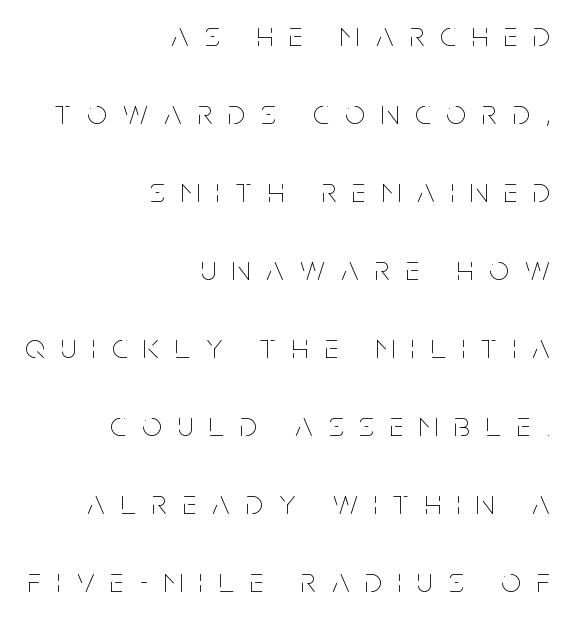
{"italic": "no", "bold": "no", "weight": "thin", "width": "condensed", "stroke_contrast": "low", "x_height": "large", "monospaced": "no", "underline": "no", "align": "right", "line_spacing": "loose", "line_spacing_ratio": 2.23, "letter_spacing": "wide", "letter_spacing_em": 0.46, "glyph_px": 35}
